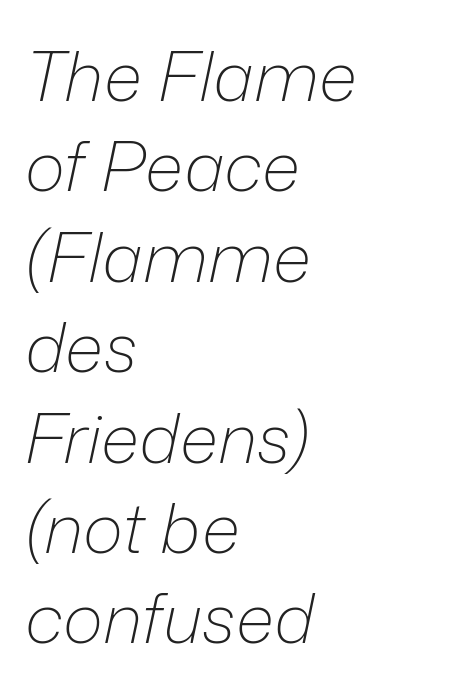
Q: Is the text bold? A: No.
Q: Is the text italic (slanted)? A: Yes, it leans right by about 12 degrees.
Q: Is the text underlined? A: No.
Q: How is the paragraph aligned? A: Left-aligned.
Q: Is the spacing between letters normal or unusually wide? A: Normal.
Q: Is the spacing between lines tight, normal or loose? A: Normal.
Q: Width (condensed, normal, or wide)? A: Normal.
Q: Stroke contrast? A: Low.
Q: x-height? A: Medium.
Q: Monospaced? A: No.
